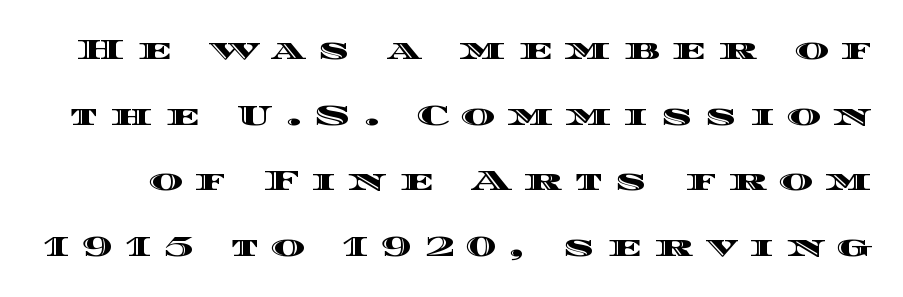
Q: Is the text italic (slanted)? A: No, it is upright.
Q: Is the text underlined? A: No.
Q: Is the spacing between letters normal or unusually wide? A: Unusually wide.
Q: Is the spacing between lines tight, normal or loose? A: Loose.
Q: Width (condensed, normal, or wide)? A: Wide.
Q: x-height? A: Large.
Q: Monospaced? A: No.
